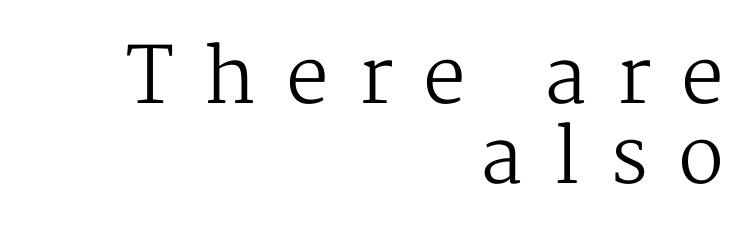
The passage shown has open, widely tracked lettering throughout. Closely set lines give the paragraph a compact silhouette. Visually the block forms a straight wall on the right and a jagged coastline on the left. The characters are drawn with everyday or finer stroke widths. This sample has the flowing, uneven cadence of proportional lettering.
